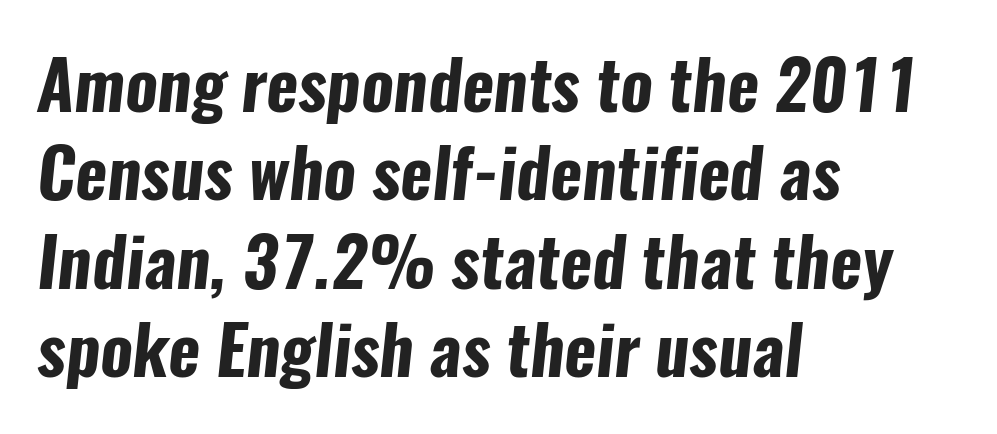
Q: Is the text bold? A: Yes.
Q: Is the typeface a serif or a sans-serif typeface? A: Sans-serif.
Q: Is the text underlined? A: No.
Q: How is the paragraph aligned? A: Left-aligned.
Q: Is the spacing between letters normal or unusually wide? A: Normal.
Q: Is the spacing between lines tight, normal or loose? A: Normal.
Q: Width (condensed, normal, or wide)? A: Condensed.
Q: Stroke contrast? A: Low.
Q: x-height? A: Medium.
Q: Monospaced? A: No.
